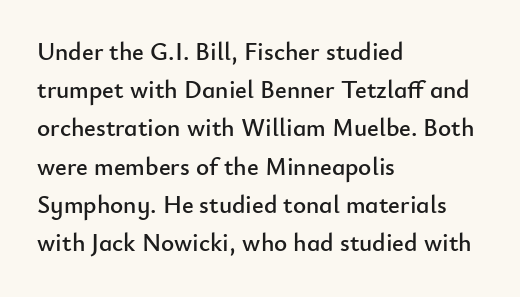
Q: Is the text italic (slanted)? A: No, it is upright.
Q: Is the text underlined? A: No.
Q: How is the paragraph aligned? A: Left-aligned.
Q: Is the spacing between letters normal or unusually wide? A: Normal.
Q: Is the spacing between lines tight, normal or loose? A: Normal.
